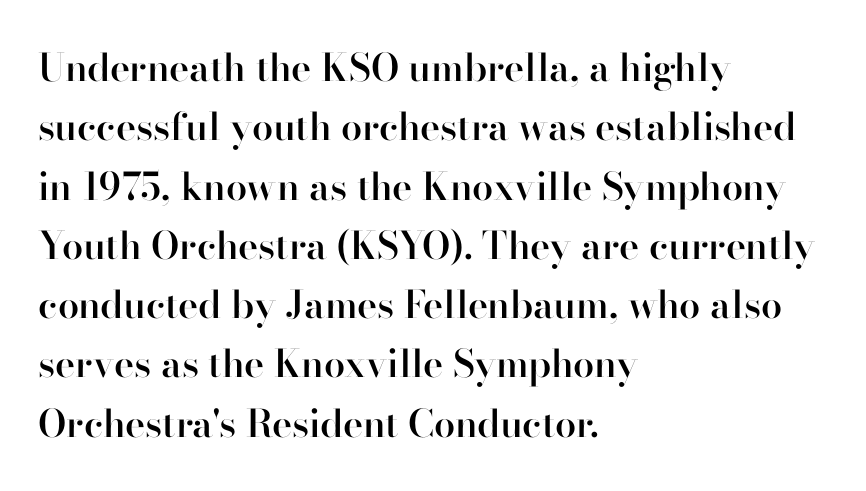
The image shows 38 px semibold serif type, upright; set left-aligned, normal line spacing (1.56x), normal letter spacing, not underlined; high stroke contrast and a small x-height.
